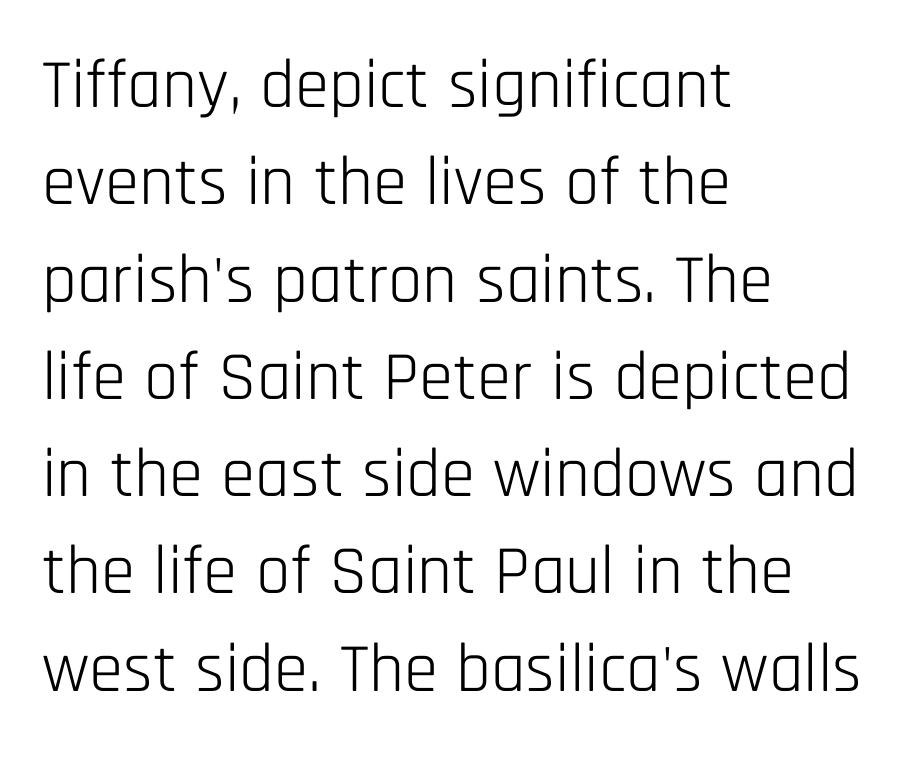
Bare-footed words on every line. Posture: upright roman. No heavy texture on the line: the type isn't bold. Leftover space on each line is placed entirely after the last word.
